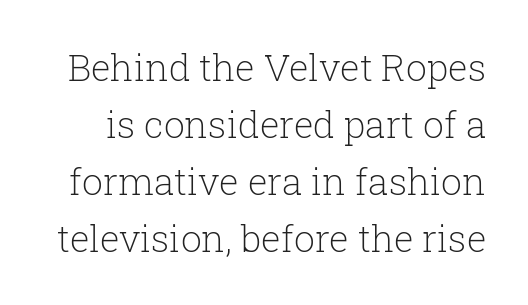
Q: Is the text bold? A: No.
Q: Is the text italic (slanted)? A: No, it is upright.
Q: Is the typeface a serif or a sans-serif typeface? A: Serif.
Q: Is the text underlined? A: No.
Q: Is the spacing between letters normal or unusually wide? A: Normal.
Q: Is the spacing between lines tight, normal or loose? A: Normal.
Q: Width (condensed, normal, or wide)? A: Normal.
Q: Stroke contrast? A: Low.
Q: x-height? A: Medium.
Q: Monospaced? A: No.
